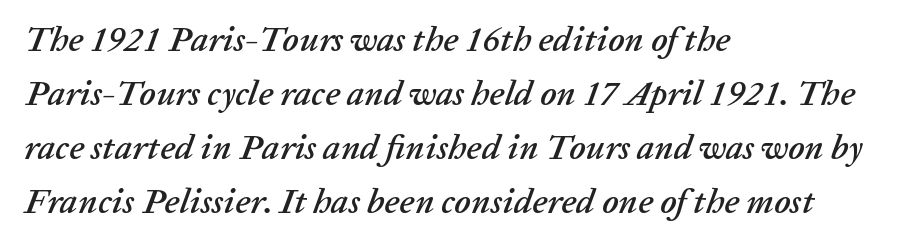
The image shows 35 px text type, italic (leaning right); set left-aligned, normal line spacing (1.54x), normal letter spacing, not underlined; low stroke contrast and a medium x-height.
